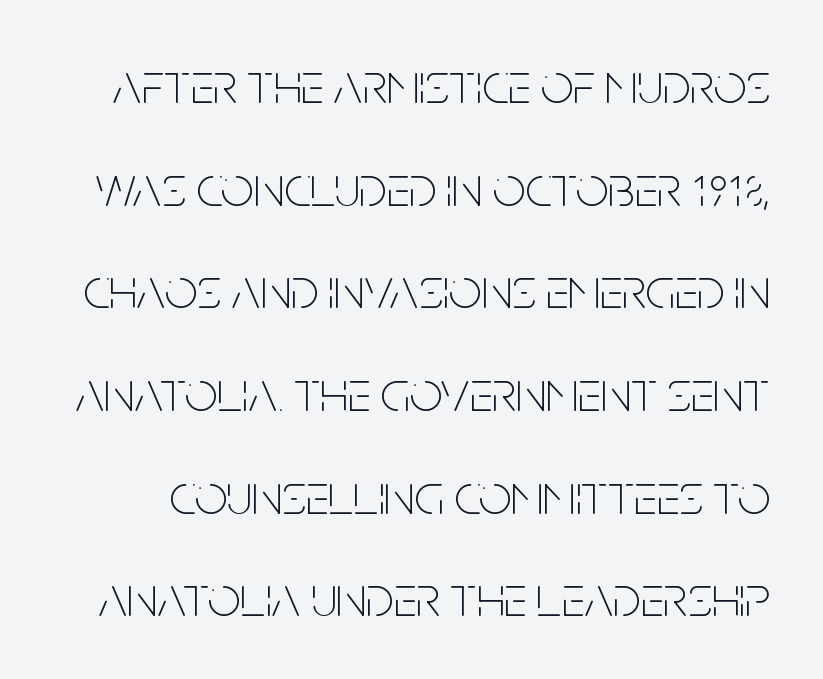
Q: Is the text bold? A: No.
Q: Is the text italic (slanted)? A: No, it is upright.
Q: Is the typeface a serif or a sans-serif typeface? A: Sans-serif.
Q: Is the text underlined? A: No.
Q: Is the spacing between letters normal or unusually wide? A: Normal.
Q: Width (condensed, normal, or wide)? A: Condensed.
Q: Stroke contrast? A: Low.
Q: x-height? A: Large.
Q: Monospaced? A: No.
